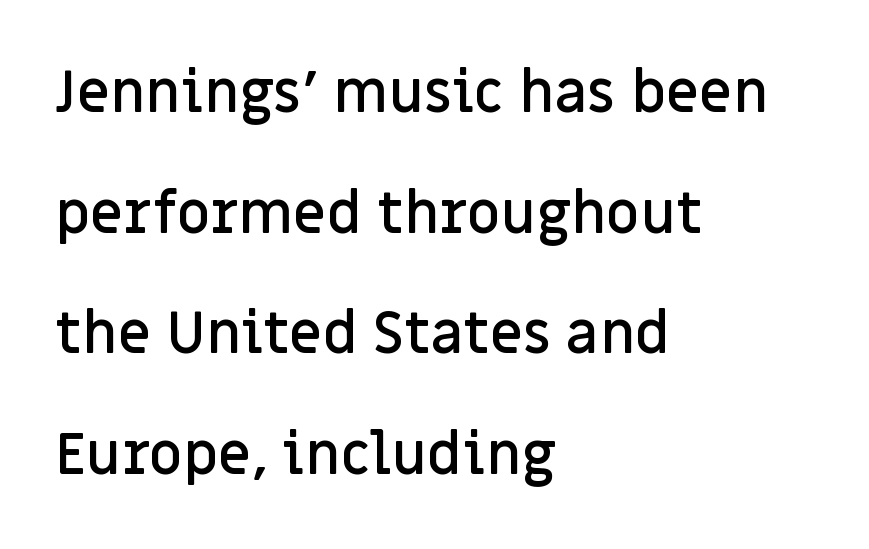
The image shows 58 px semibold sans-serif type, upright; set left-aligned, loose line spacing (2.08x), normal letter spacing, not underlined; low stroke contrast and a large x-height.
